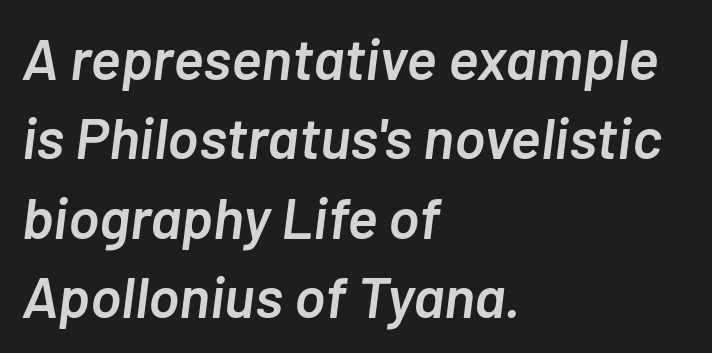
The passage shown has conventional tracking throughout. All the whitespace from short lines collects on the right. Type without underlining. Looks like regular typesetting: each glyph gets only the width it needs. The line-height multiplier appears to be the usual default.
